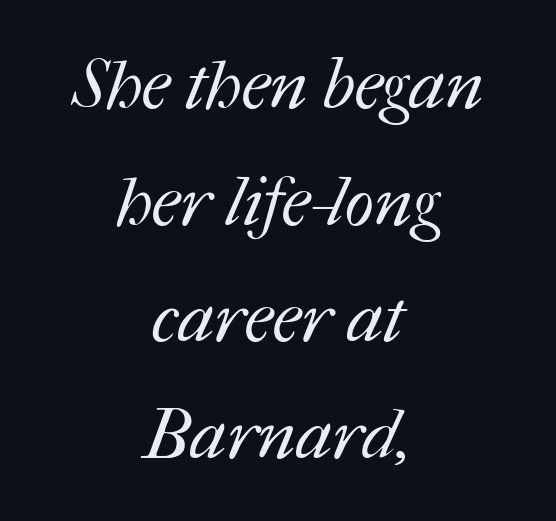
{"bold": "no", "weight": "regular", "width": "normal", "stroke_contrast": "medium", "x_height": "medium", "monospaced": "no", "underline": "no", "align": "center", "line_spacing": "normal", "line_spacing_ratio": 1.69, "letter_spacing": "normal", "letter_spacing_em": 0.0, "glyph_px": 69}
